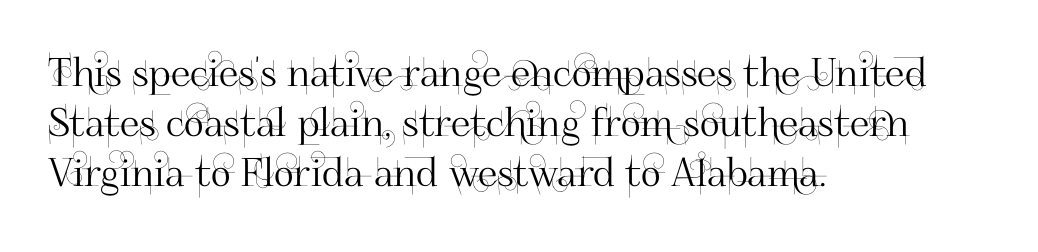
{"serif": "no", "italic": "no", "width": "normal", "stroke_contrast": "high", "x_height": "small", "monospaced": "no", "underline": "no", "align": "left", "line_spacing": "normal", "line_spacing_ratio": 1.28, "letter_spacing": "normal", "letter_spacing_em": 0.0, "glyph_px": 39}
